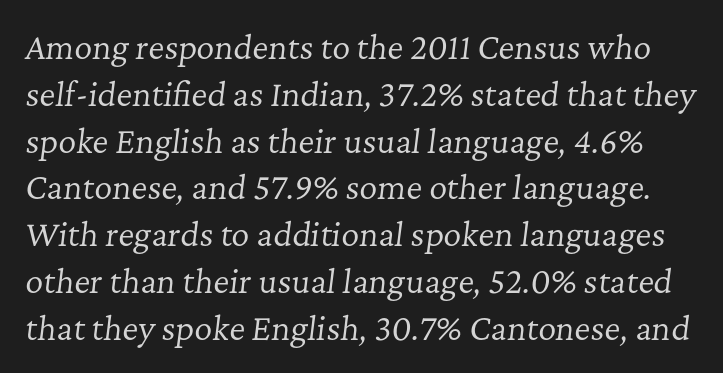
This is oblique type, the kind used for emphasis or titles. Observe the serifs anchoring each vertical stroke in this sample. The designer left line spacing at the default. Rule under the text: the space is simply empty.
